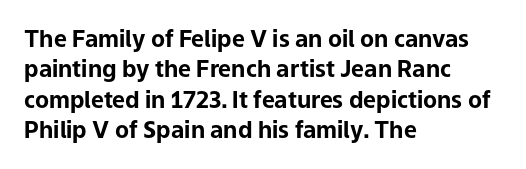
The image shows 23 px bold type, upright; set left-aligned, normal line spacing (1.32x), normal letter spacing, not underlined.
